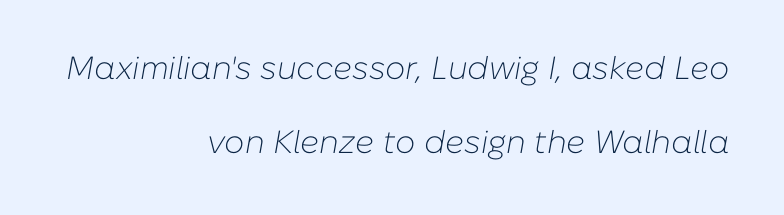
Q: Is the text bold? A: No.
Q: Is the text italic (slanted)? A: Yes, it leans right by about 10 degrees.
Q: Is the text underlined? A: No.
Q: How is the paragraph aligned? A: Right-aligned.
Q: Is the spacing between letters normal or unusually wide? A: Normal.
Q: Is the spacing between lines tight, normal or loose? A: Loose.
Q: Width (condensed, normal, or wide)? A: Normal.
Q: Stroke contrast? A: Low.
Q: x-height? A: Medium.
Q: Monospaced? A: No.
